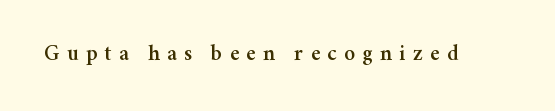
{"italic": "no", "underline": "no", "letter_spacing": "wide", "letter_spacing_em": 0.33, "glyph_px": 22}
